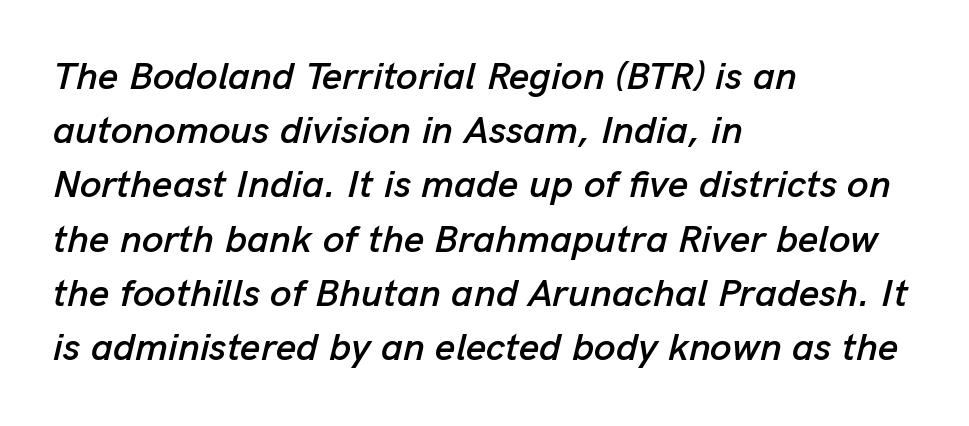
Notice how the stems are inclined rather than vertical — that's the hallmark of italics. What's the leading like? Ordinary, nothing unusual. Glance below the letters and you will spot only blank space. Note the varied advance widths — an 'i' is clearly narrower than an 'm'.
